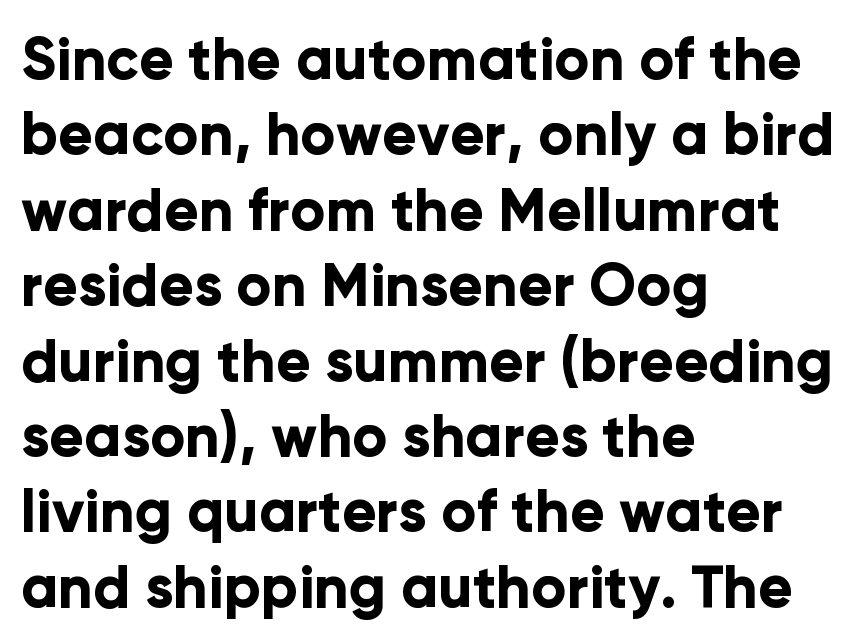
Lines of text with bare space underneath. Look at the stroke-to-counter ratio: heavy, a bold. A classic flush-left, rag-right setting is used for this passage. This rendering leaves character spacing at its baseline value.
